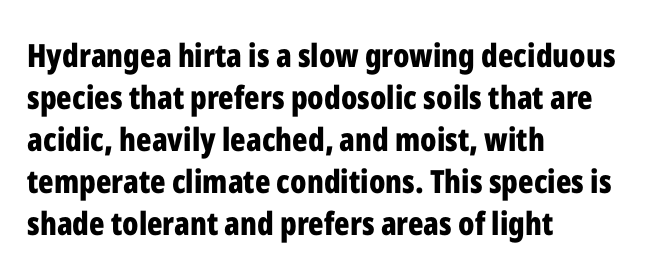
{"serif": "no", "italic": "no", "bold": "yes", "weight": "bold", "width": "condensed", "stroke_contrast": "low", "x_height": "medium", "monospaced": "no", "underline": "no", "align": "left", "line_spacing": "normal", "line_spacing_ratio": 1.31, "letter_spacing": "normal", "letter_spacing_em": 0.0, "glyph_px": 32}
